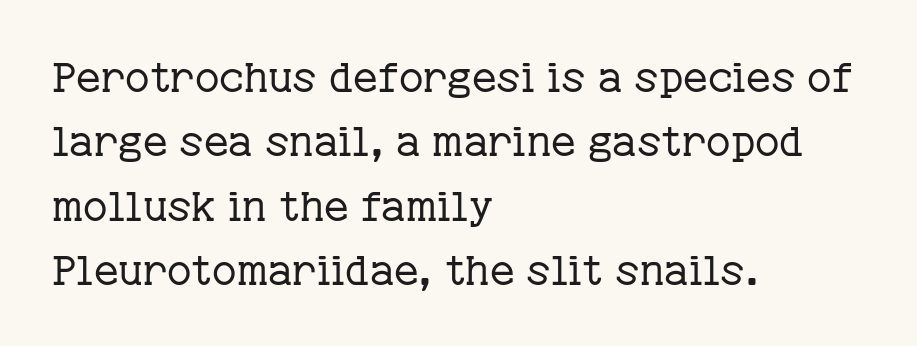
Q: Is the text bold? A: No.
Q: Is the text italic (slanted)? A: No, it is upright.
Q: Is the typeface a serif or a sans-serif typeface? A: Serif.
Q: Is the text underlined? A: No.
Q: How is the paragraph aligned? A: Left-aligned.
Q: Is the spacing between letters normal or unusually wide? A: Normal.
Q: Is the spacing between lines tight, normal or loose? A: Normal.
Q: Width (condensed, normal, or wide)? A: Normal.
Q: Stroke contrast? A: Low.
Q: x-height? A: Medium.
Q: Monospaced? A: No.
